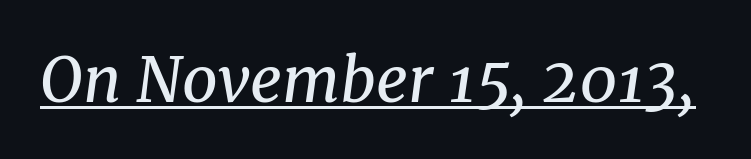
{"serif": "yes", "italic": "yes", "lean": "right", "slant_degrees": 8, "bold": "no", "weight": "regular", "width": "normal", "stroke_contrast": "medium", "x_height": "medium", "monospaced": "no", "underline": "yes", "letter_spacing": "normal", "letter_spacing_em": 0.0, "glyph_px": 62}
